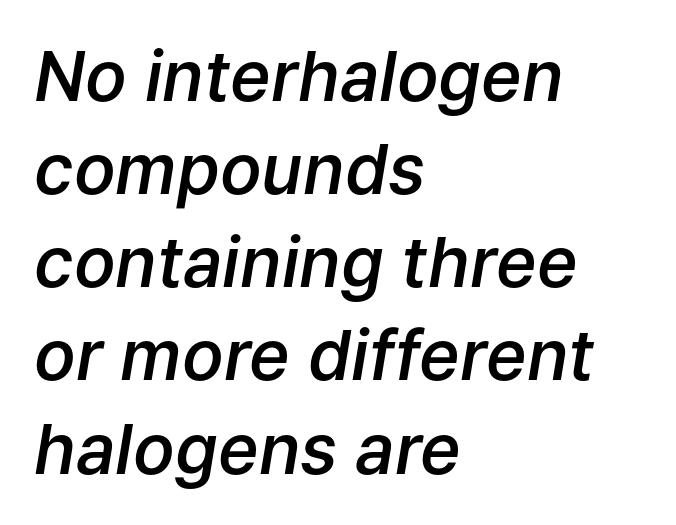
The gap between lines stays unmarked. You could not count columns in this text — the font is proportionally spaced. Here the glyphs are tracked normally, forming tight word shapes. One-word summary of the alignment: left. The letters are semibold — heavier than regular but short of a full bold.
